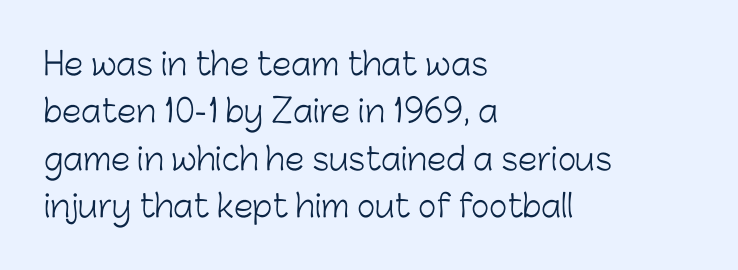
Q: Is the text bold? A: No.
Q: Is the text italic (slanted)? A: No, it is upright.
Q: Is the typeface a serif or a sans-serif typeface? A: Sans-serif.
Q: Is the text underlined? A: No.
Q: How is the paragraph aligned? A: Left-aligned.
Q: Is the spacing between letters normal or unusually wide? A: Normal.
Q: Is the spacing between lines tight, normal or loose? A: Normal.
Q: Width (condensed, normal, or wide)? A: Normal.
Q: Stroke contrast? A: Low.
Q: x-height? A: Medium.
Q: Monospaced? A: No.
